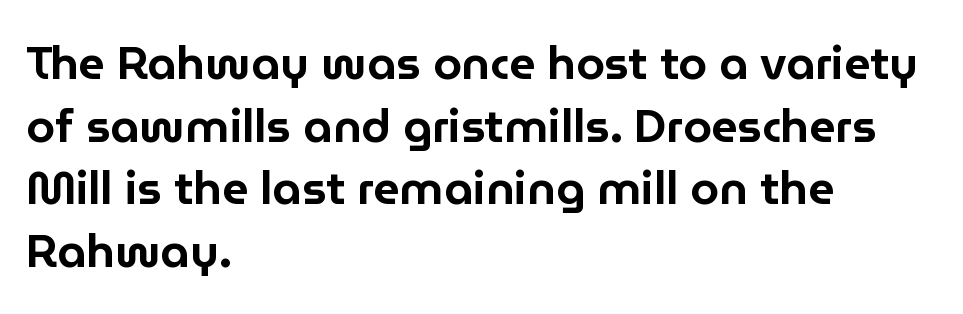
The image shows 46 px sans-serif type, upright; set left-aligned, normal line spacing (1.36x), normal letter spacing, not underlined; low stroke contrast and a medium x-height.
